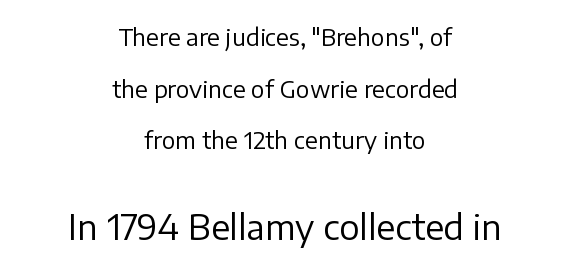
Stroke mass is kept to a normal reading level or below. The letters sit at their default tracking, neither squeezed nor spread. The setting favours the middle, as headings and verse often do. You can tell from the bare stems that sans-serif type was used. Letters rest on an invisible, unmarked baseline.
